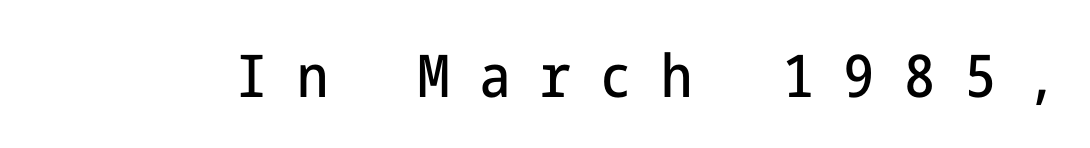
{"serif": "no", "italic": "no", "width": "condensed", "stroke_contrast": "low", "x_height": "medium", "underline": "no", "letter_spacing": "wide", "letter_spacing_em": 0.5, "glyph_px": 59}
